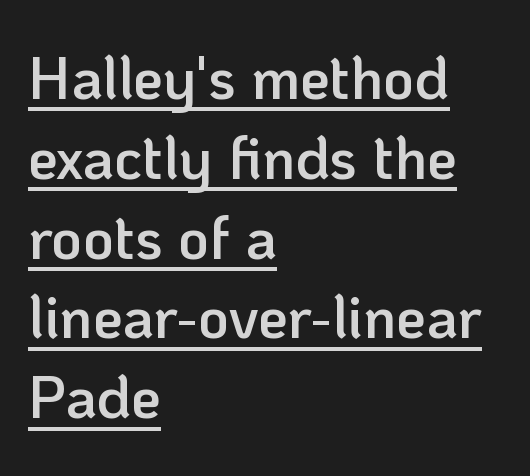
The image shows 60 px semibold sans-serif type, upright; set left-aligned, normal line spacing (1.33x), normal letter spacing, underlined; low stroke contrast and a medium x-height.
